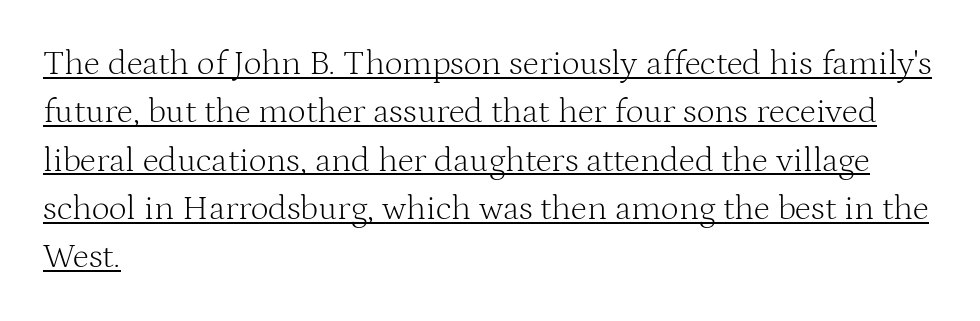
The image shows 35 px light serif type, upright; set left-aligned, normal line spacing (1.38x), normal letter spacing, underlined; medium stroke contrast and a medium x-height.
